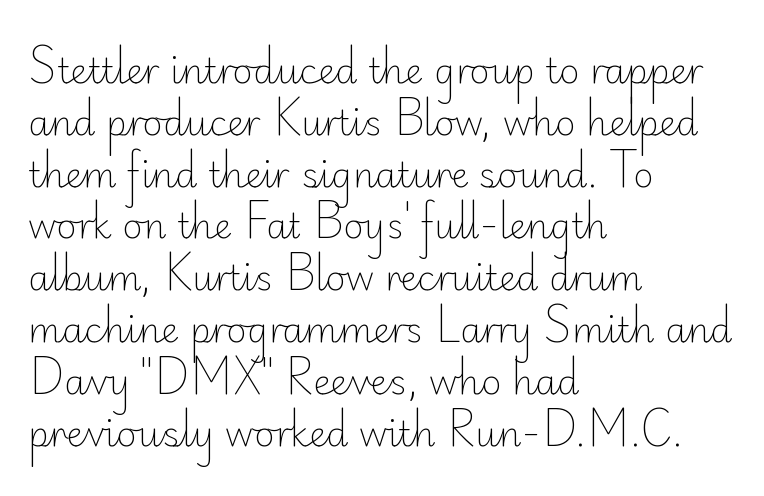
The image shows 35 px light sans-serif type, upright; set left-aligned, normal line spacing (1.48x), normal letter spacing, not underlined; low stroke contrast and a small x-height.
